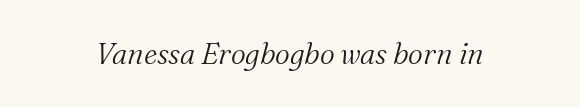
Q: Is the text bold? A: No.
Q: Is the text italic (slanted)? A: Yes, it leans right by about 16 degrees.
Q: Is the typeface a serif or a sans-serif typeface? A: Serif.
Q: Is the text underlined? A: No.
Q: Is the spacing between letters normal or unusually wide? A: Normal.
Q: Width (condensed, normal, or wide)? A: Normal.
Q: Stroke contrast? A: Medium.
Q: x-height? A: Medium.
Q: Monospaced? A: No.
